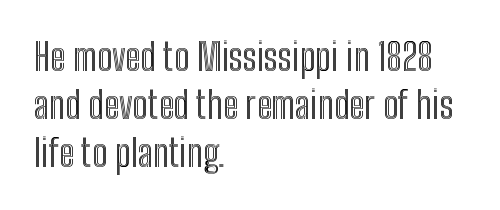
The image shows 37 px condensed type, upright; set left-aligned, normal line spacing (1.3x), normal letter spacing, not underlined; a medium x-height.
